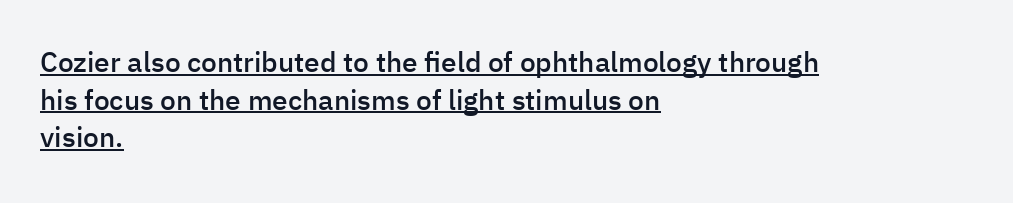
The image shows 28 px semibold sans-serif type, upright; set left-aligned, normal line spacing (1.34x), normal letter spacing, underlined; low stroke contrast and a medium x-height.
